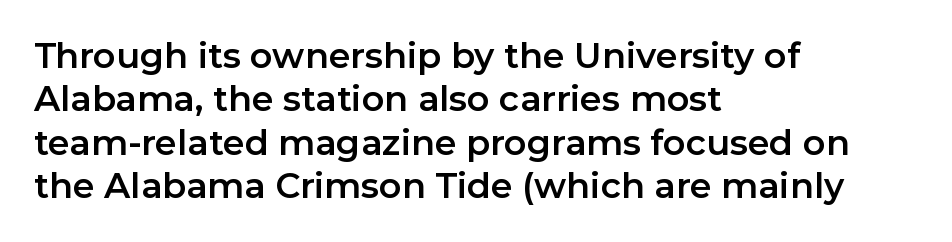
Q: Is the text italic (slanted)? A: No, it is upright.
Q: Is the typeface a serif or a sans-serif typeface? A: Sans-serif.
Q: Is the text underlined? A: No.
Q: How is the paragraph aligned? A: Left-aligned.
Q: Is the spacing between letters normal or unusually wide? A: Normal.
Q: Width (condensed, normal, or wide)? A: Normal.
Q: Stroke contrast? A: Low.
Q: x-height? A: Medium.
Q: Monospaced? A: No.
